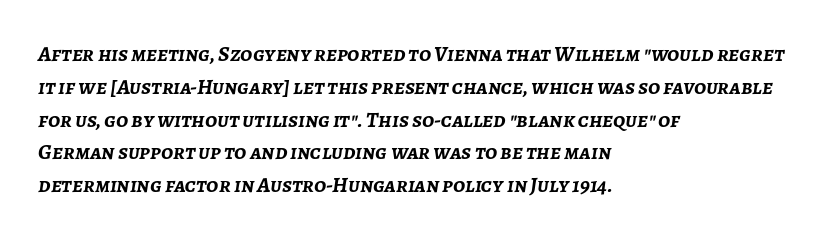
The typesetter chose a ragged-right arrangement here. Yep, that's italic — everything's leaning. Notice how thick the strokes are: this is what a full bold looks like. This rendering features lettering with no underline.
